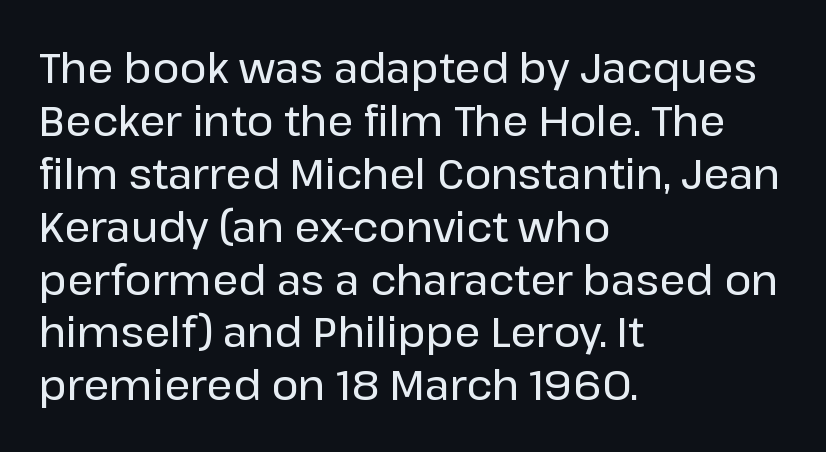
{"serif": "no", "italic": "no", "width": "normal", "stroke_contrast": "low", "x_height": "medium", "monospaced": "no", "underline": "no", "align": "left", "line_spacing": "normal", "line_spacing_ratio": 1.29, "letter_spacing": "normal", "letter_spacing_em": 0.0, "glyph_px": 41}
